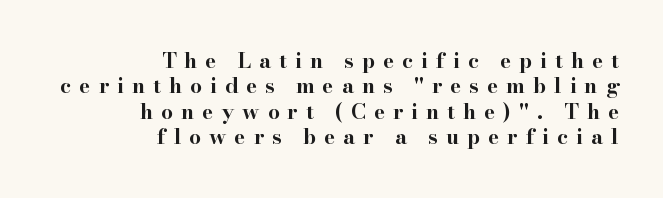
Q: Is the text bold? A: Yes.
Q: Is the text italic (slanted)? A: No, it is upright.
Q: Is the text underlined? A: No.
Q: How is the paragraph aligned? A: Right-aligned.
Q: Is the spacing between letters normal or unusually wide? A: Unusually wide.
